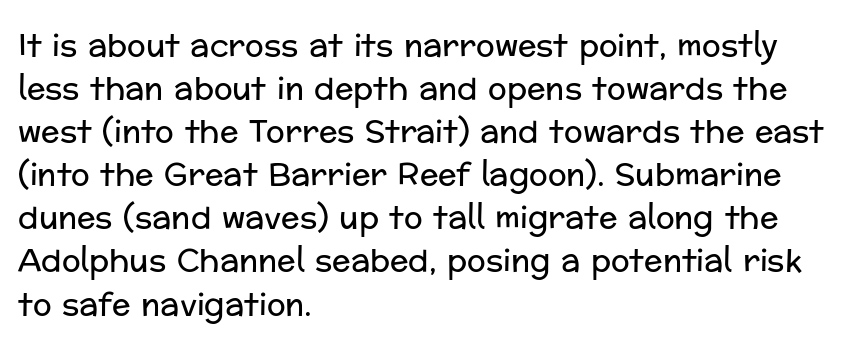
{"serif": "no", "italic": "no", "bold": "no", "weight": "regular", "width": "normal", "stroke_contrast": "low", "x_height": "medium", "monospaced": "no", "underline": "no", "align": "left", "line_spacing": "normal", "line_spacing_ratio": 1.39, "letter_spacing": "normal", "letter_spacing_em": 0.0, "glyph_px": 31}
